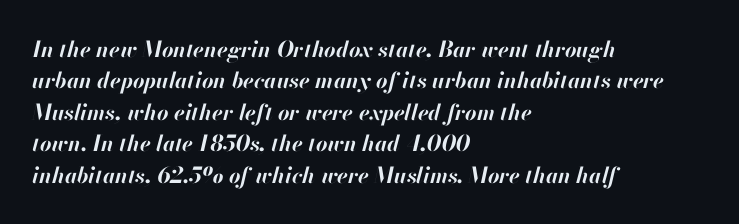
The image shows 22 px bold type, italic (leaning right); set left-aligned, normal line spacing (1.43x), normal letter spacing, not underlined.
